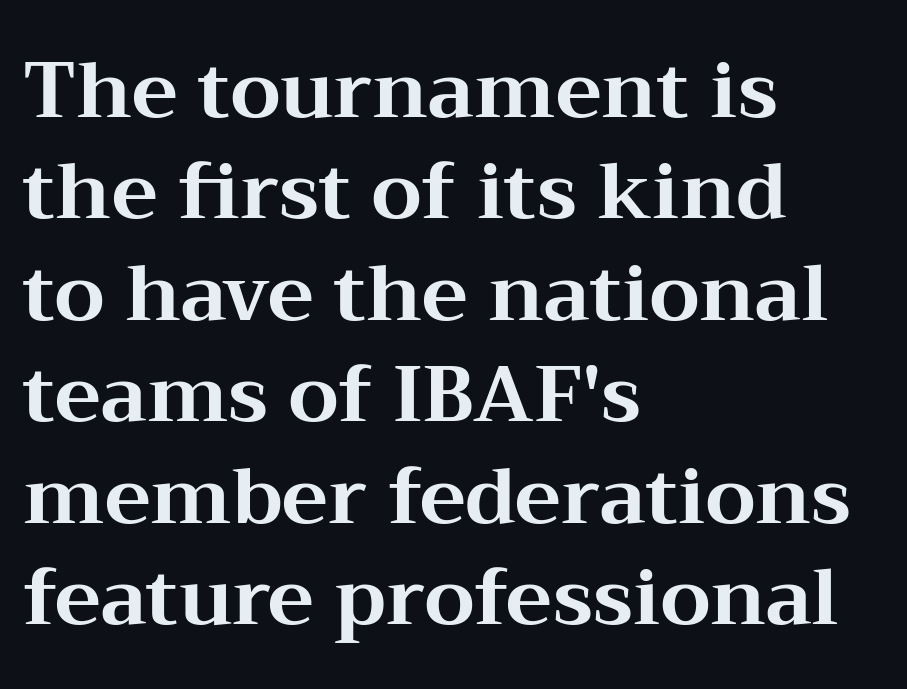
Q: Is the text bold? A: Yes.
Q: Is the text italic (slanted)? A: No, it is upright.
Q: Is the typeface a serif or a sans-serif typeface? A: Serif.
Q: Is the text underlined? A: No.
Q: How is the paragraph aligned? A: Left-aligned.
Q: Is the spacing between letters normal or unusually wide? A: Normal.
Q: Is the spacing between lines tight, normal or loose? A: Normal.
Q: Width (condensed, normal, or wide)? A: Wide.
Q: Stroke contrast? A: Medium.
Q: x-height? A: Medium.
Q: Monospaced? A: No.
